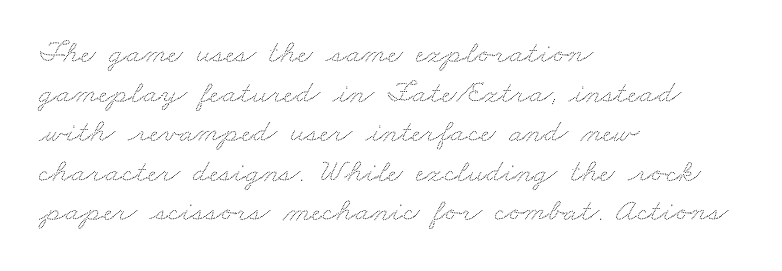
The image shows 33 px wide type; set left-aligned, line spacing 1.2x, normal letter spacing, not underlined; low stroke contrast and a small x-height.
